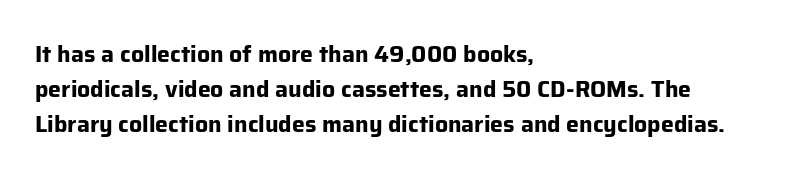
{"italic": "no", "bold": "yes", "underline": "no", "align": "left", "line_spacing": "normal", "line_spacing_ratio": 1.52, "letter_spacing": "normal", "letter_spacing_em": 0.0, "glyph_px": 23}
